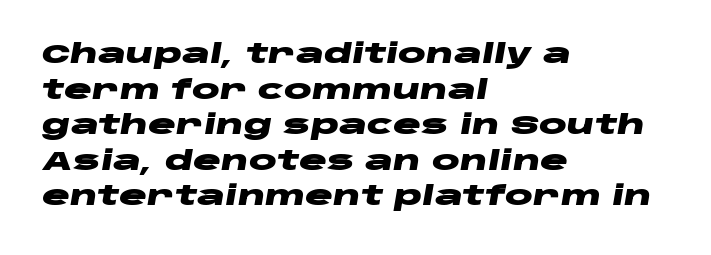
Q: Is the text bold? A: Yes.
Q: Is the text italic (slanted)? A: Yes, it leans right by about 10 degrees.
Q: Is the text underlined? A: No.
Q: How is the paragraph aligned? A: Left-aligned.
Q: Is the spacing between letters normal or unusually wide? A: Normal.
Q: Is the spacing between lines tight, normal or loose? A: Normal.
